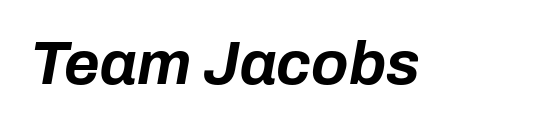
The baseline area is clear. Style check: oblique. Is this a fixed-width face? No — the glyphs have proportional, varying widths. Students, this is bold: see how much ink each stroke carries. Is the letter spacing exaggerated? No — it looks like the ordinary default.
